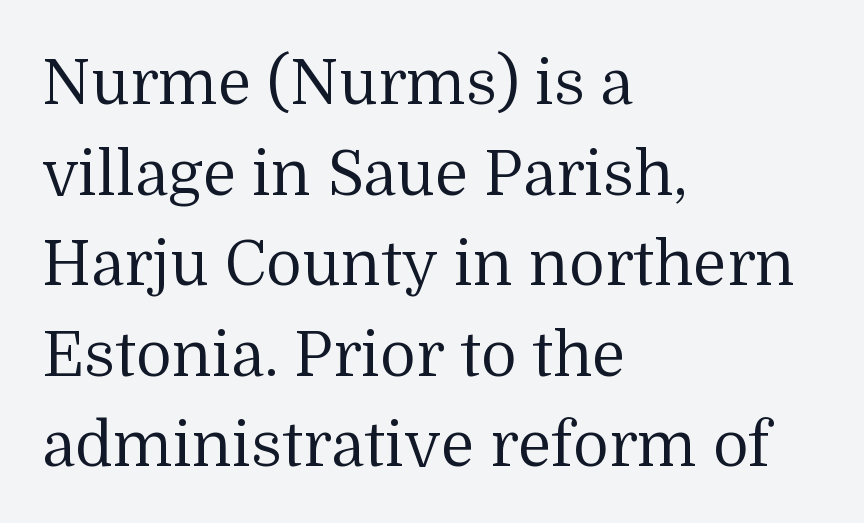
{"serif": "yes", "italic": "no", "bold": "no", "weight": "regular", "width": "normal", "stroke_contrast": "medium", "x_height": "medium", "monospaced": "no", "underline": "no", "align": "left", "line_spacing": "normal", "line_spacing_ratio": 1.46, "letter_spacing": "normal", "letter_spacing_em": 0.0, "glyph_px": 62}
